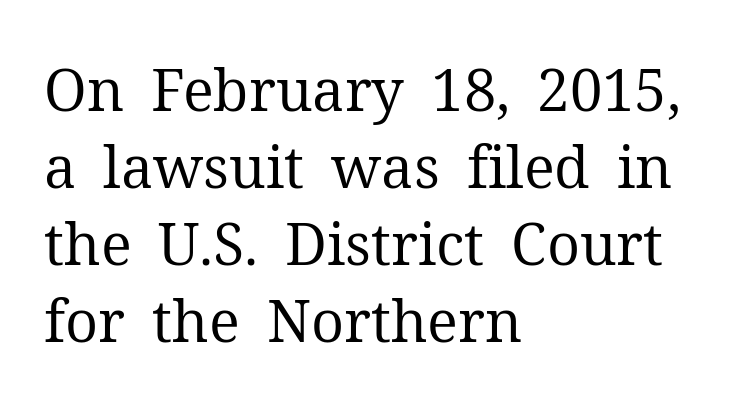
Q: Is the text bold? A: No.
Q: Is the text italic (slanted)? A: No, it is upright.
Q: Is the typeface a serif or a sans-serif typeface? A: Serif.
Q: Is the text underlined? A: No.
Q: How is the paragraph aligned? A: Left-aligned.
Q: Is the spacing between letters normal or unusually wide? A: Normal.
Q: Is the spacing between lines tight, normal or loose? A: Normal.
Q: Width (condensed, normal, or wide)? A: Normal.
Q: Stroke contrast? A: Medium.
Q: x-height? A: Medium.
Q: Monospaced? A: No.
